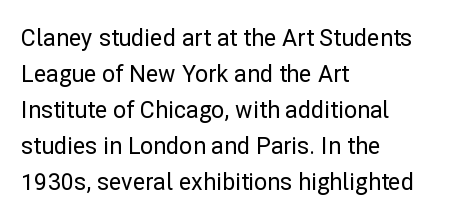
The image shows 23 px text type, upright; set left-aligned, normal line spacing (1.56x), normal letter spacing, not underlined.
